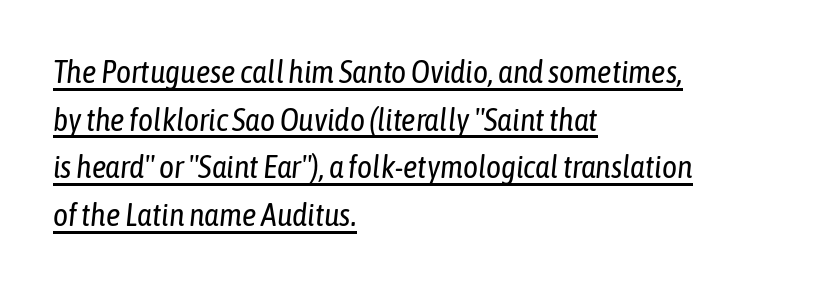
The image shows 32 px regular-weight, condensed type, italic (leaning right); set left-aligned, normal line spacing (1.49x), normal letter spacing, underlined; low stroke contrast and a medium x-height.
